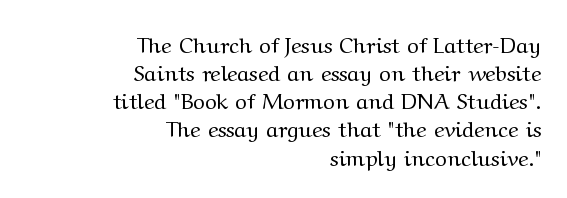
{"italic": "no", "bold": "no", "underline": "no", "align": "right", "line_spacing": "normal", "line_spacing_ratio": 1.28, "letter_spacing": "normal", "letter_spacing_em": 0.0, "glyph_px": 22}
